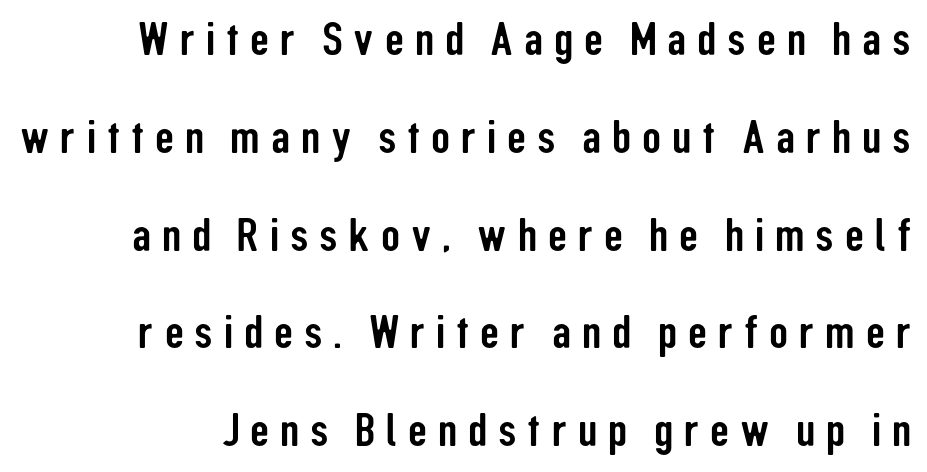
Proportional: the letters do not fall into vertical columns. The font's upright variant was chosen for this text. Quick note: underline off. This is sans-serif lettering, the kind often seen on screens and signage.
